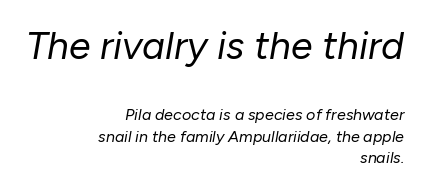
Q: Is the text bold? A: No.
Q: Is the text italic (slanted)? A: Yes, it leans right by about 10 degrees.
Q: Is the text underlined? A: No.
Q: How is the paragraph aligned? A: Right-aligned.
Q: Is the spacing between letters normal or unusually wide? A: Normal.
Q: Is the spacing between lines tight, normal or loose? A: Normal.
Q: Which block of text is set in a larger size, the first (top) or the second (bottom)? A: The first (top) one.
Q: Width (condensed, normal, or wide)? A: Normal.
Q: Stroke contrast? A: Low.
Q: x-height? A: Medium.
Q: Monospaced? A: No.
